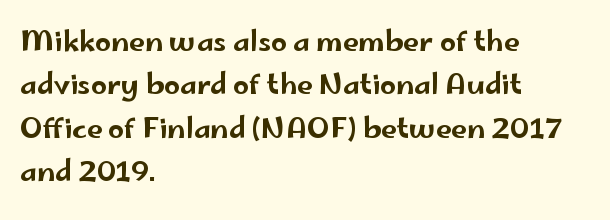
Q: Is the text italic (slanted)? A: No, it is upright.
Q: Is the typeface a serif or a sans-serif typeface? A: Sans-serif.
Q: Is the text underlined? A: No.
Q: How is the paragraph aligned? A: Left-aligned.
Q: Is the spacing between letters normal or unusually wide? A: Normal.
Q: Is the spacing between lines tight, normal or loose? A: Normal.
Q: Width (condensed, normal, or wide)? A: Wide.
Q: Stroke contrast? A: Low.
Q: x-height? A: Small.
Q: Monospaced? A: No.
